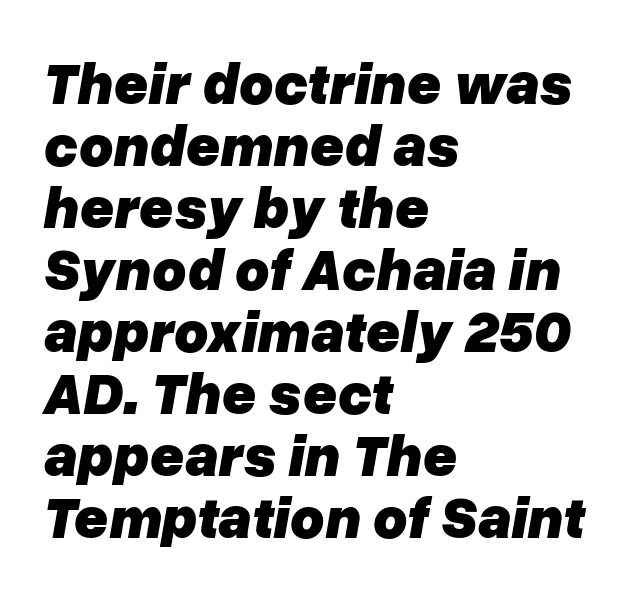
{"italic": "yes", "lean": "right", "slant_degrees": 10, "bold": "yes", "weight": "heavy", "width": "normal", "stroke_contrast": "low", "x_height": "medium", "monospaced": "no", "underline": "no", "align": "left", "line_spacing": "tight", "line_spacing_ratio": 1.05, "letter_spacing": "normal", "letter_spacing_em": 0.0, "glyph_px": 59}
